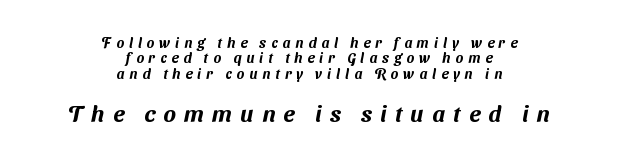
Q: Is the text underlined? A: No.
Q: How is the paragraph aligned? A: Centered.
Q: Is the spacing between letters normal or unusually wide? A: Unusually wide.
Q: Is the spacing between lines tight, normal or loose? A: Tight.
Q: Which block of text is set in a larger size, the first (top) or the second (bottom)? A: The second (bottom) one.
